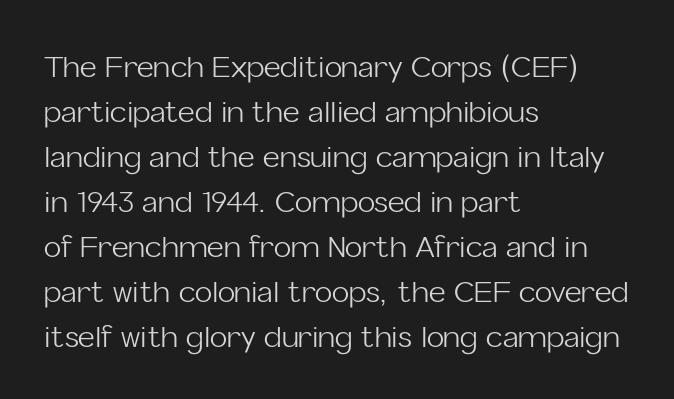
Stroke thickness stays within the range of a standard reading face or lighter. Clear beneath every line of the passage. A normal amount of white space separates one row of letters from the next. Horizontally, the lines are justified to the leading edge only.
